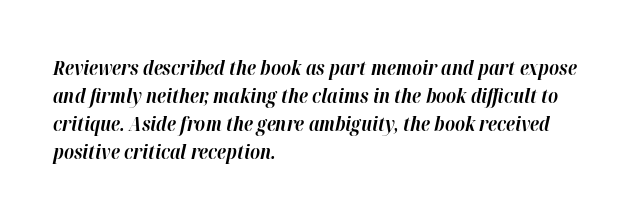
{"italic": "yes", "lean": "right", "slant_degrees": 12, "bold": "yes", "underline": "no", "align": "left", "line_spacing": "normal", "line_spacing_ratio": 1.4, "letter_spacing": "normal", "letter_spacing_em": 0.0, "glyph_px": 20}
